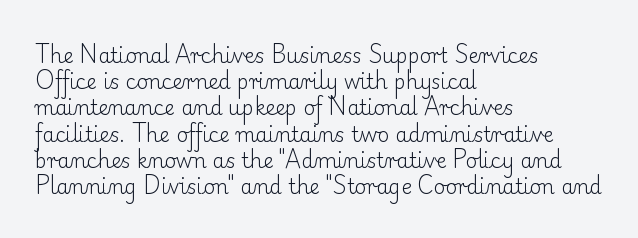
No chunkiness to these letters — they're not bold. Alignment: flush left. Do the letters lean? They stand straight. Horizontal bands of white between lines are of average thickness. Has an underline been added? It has not. Is the letter spacing exaggerated? No — it looks like the ordinary default.
